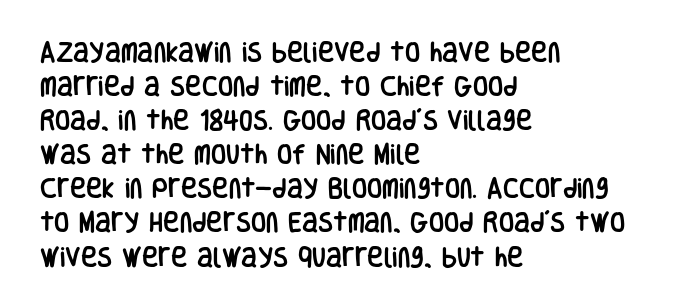
{"italic": "no", "underline": "no", "align": "left", "line_spacing": "normal", "line_spacing_ratio": 1.55, "letter_spacing": "normal", "letter_spacing_em": 0.0, "glyph_px": 22}
